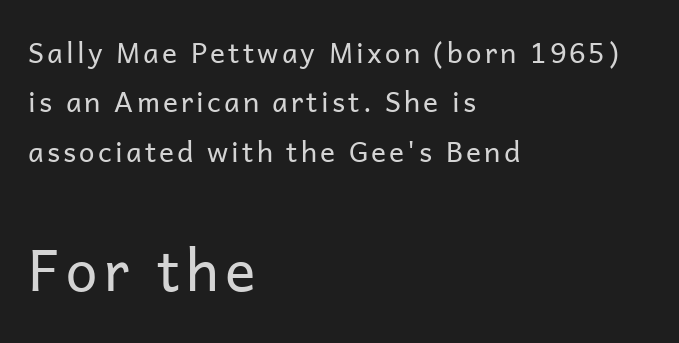
Q: Is the text bold? A: No.
Q: Is the text italic (slanted)? A: No, it is upright.
Q: Is the typeface a serif or a sans-serif typeface? A: Sans-serif.
Q: Is the text underlined? A: No.
Q: How is the paragraph aligned? A: Left-aligned.
Q: Which block of text is set in a larger size, the first (top) or the second (bottom)? A: The second (bottom) one.
Q: Width (condensed, normal, or wide)? A: Normal.
Q: Stroke contrast? A: Low.
Q: x-height? A: Medium.
Q: Monospaced? A: No.
